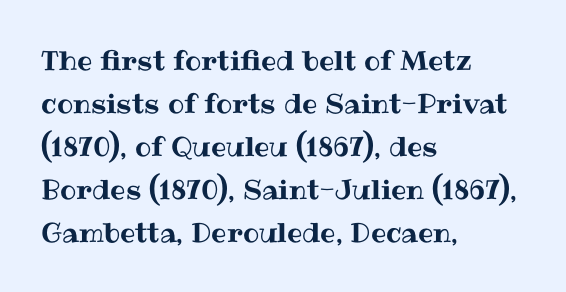
The image shows 27 px text type, upright; set left-aligned, normal line spacing (1.59x), normal letter spacing, not underlined.
